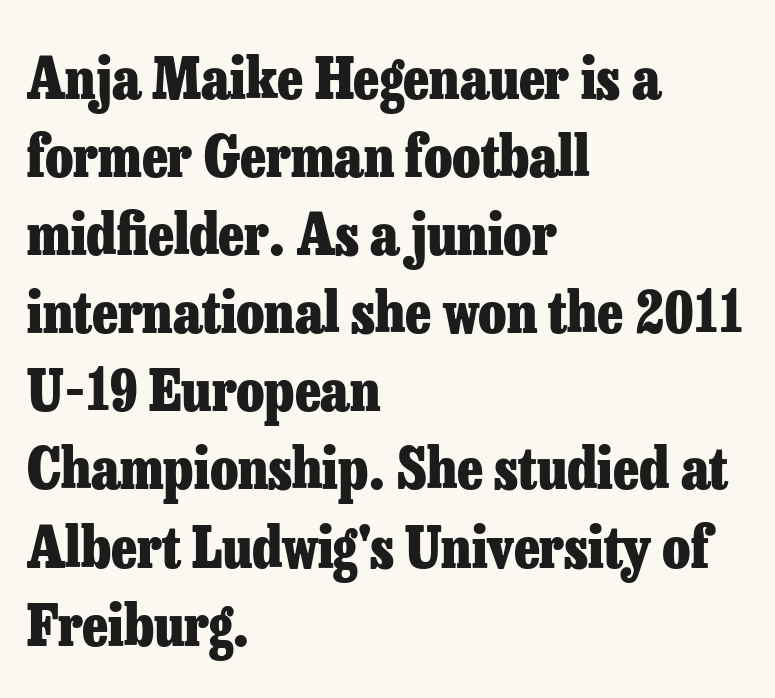
Q: Is the text bold? A: Yes.
Q: Is the text italic (slanted)? A: No, it is upright.
Q: Is the typeface a serif or a sans-serif typeface? A: Serif.
Q: Is the text underlined? A: No.
Q: How is the paragraph aligned? A: Left-aligned.
Q: Is the spacing between letters normal or unusually wide? A: Normal.
Q: Is the spacing between lines tight, normal or loose? A: Normal.
Q: Width (condensed, normal, or wide)? A: Normal.
Q: Stroke contrast? A: Low.
Q: x-height? A: Medium.
Q: Monospaced? A: No.
